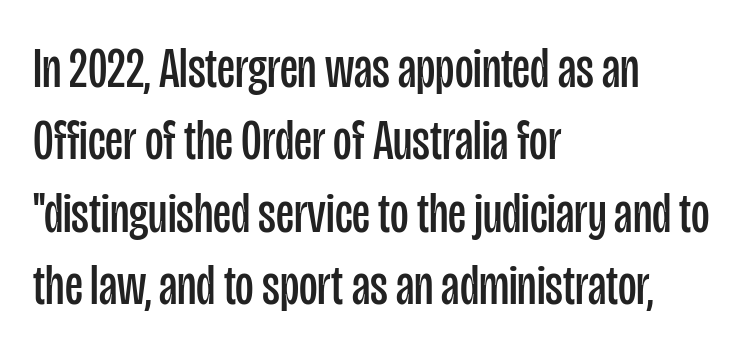
{"serif": "no", "italic": "no", "bold": "no", "weight": "regular", "width": "condensed", "stroke_contrast": "low", "x_height": "large", "monospaced": "no", "underline": "no", "align": "left", "line_spacing": "normal", "line_spacing_ratio": 1.27, "letter_spacing": "normal", "letter_spacing_em": 0.0, "glyph_px": 57}
